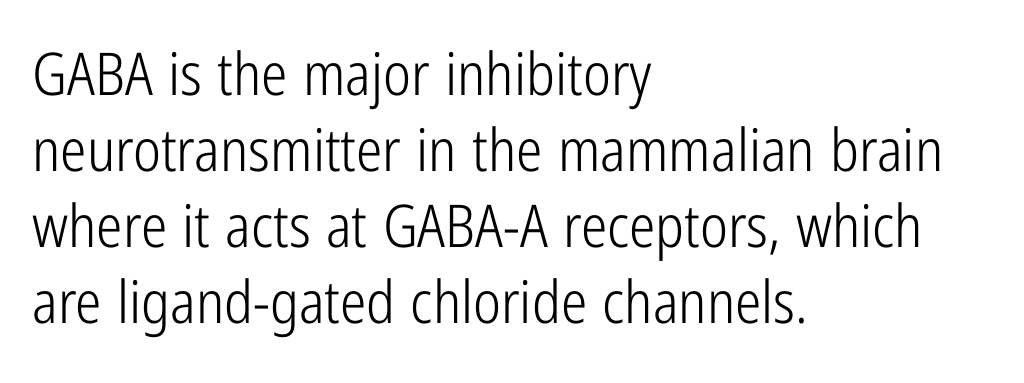
{"serif": "no", "italic": "no", "bold": "no", "weight": "light", "width": "condensed", "stroke_contrast": "low", "x_height": "medium", "monospaced": "no", "underline": "no", "align": "left", "line_spacing": "normal", "line_spacing_ratio": 1.29, "letter_spacing": "normal", "letter_spacing_em": 0.0, "glyph_px": 59}
